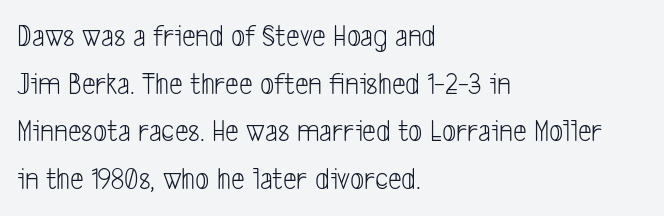
Does the leading feel generous? No, just average. Is the block centered? No — it sits flush against the left margin. This sample uses plain, unmodified letter spacing. Only glyphs here, with clear space below each row. The rendering uses natural spacing where letterforms have individual widths. No heavy texture on the line: the type isn't bold.
